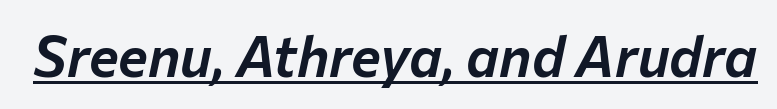
The image shows 56 px text type, italic (leaning right); set normal letter spacing, underlined; low stroke contrast and a medium x-height.
